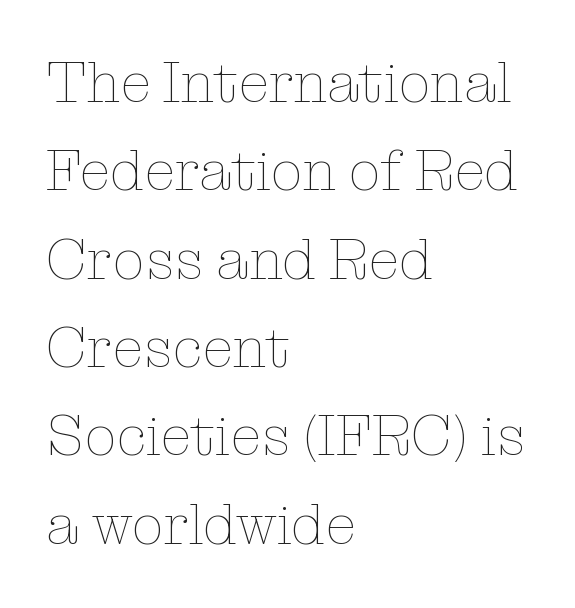
The letters stand upright; this is a roman face. The baseline area is clear. A typesetter would call this proportional, since set widths differ per character. The type is set solid horizontally, with unmodified tracking.
